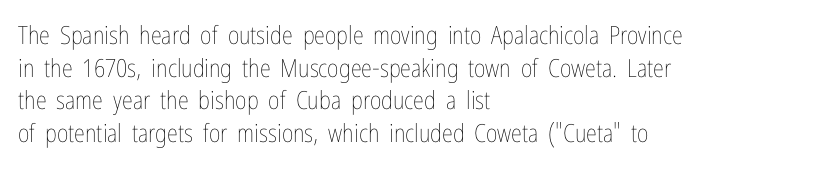
{"italic": "no", "bold": "no", "underline": "no", "align": "left", "line_spacing": "normal", "line_spacing_ratio": 1.31, "letter_spacing": "normal", "letter_spacing_em": 0.0, "glyph_px": 25}
